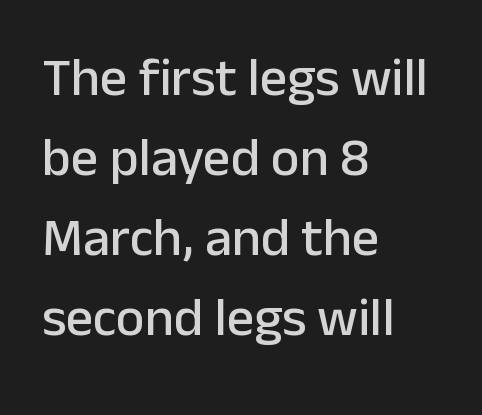
Q: Is the text italic (slanted)? A: No, it is upright.
Q: Is the typeface a serif or a sans-serif typeface? A: Sans-serif.
Q: Is the text underlined? A: No.
Q: How is the paragraph aligned? A: Left-aligned.
Q: Is the spacing between letters normal or unusually wide? A: Normal.
Q: Is the spacing between lines tight, normal or loose? A: Normal.
Q: Width (condensed, normal, or wide)? A: Normal.
Q: Stroke contrast? A: Low.
Q: x-height? A: Medium.
Q: Monospaced? A: No.
